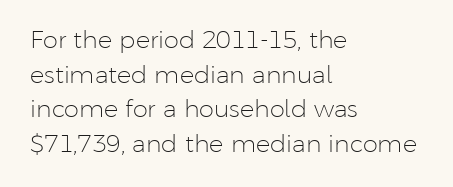
{"italic": "no", "bold": "no", "underline": "no", "align": "left", "line_spacing": "normal", "line_spacing_ratio": 1.44, "letter_spacing": "normal", "letter_spacing_em": 0.0, "glyph_px": 24}
